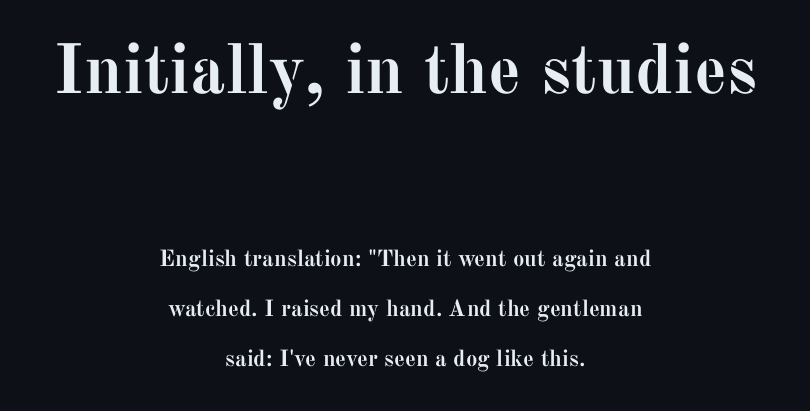
The image shows 70 px semibold serif type, upright; set centered, loose line spacing (2.18x), normal letter spacing, not underlined; the first (top) block is 3.04x larger; medium stroke contrast and a medium x-height.
